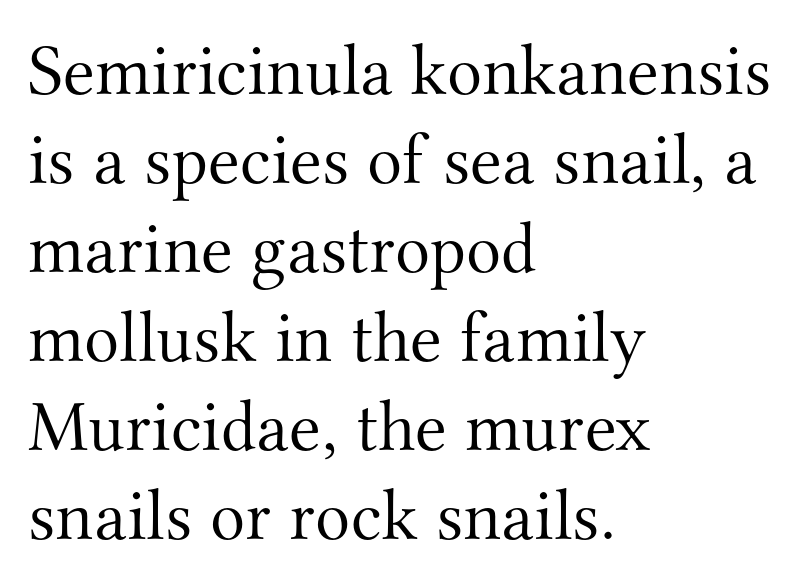
The image shows 73 px light serif type, upright; set left-aligned, line spacing 1.22x, normal letter spacing, not underlined; medium stroke contrast and a small x-height.
